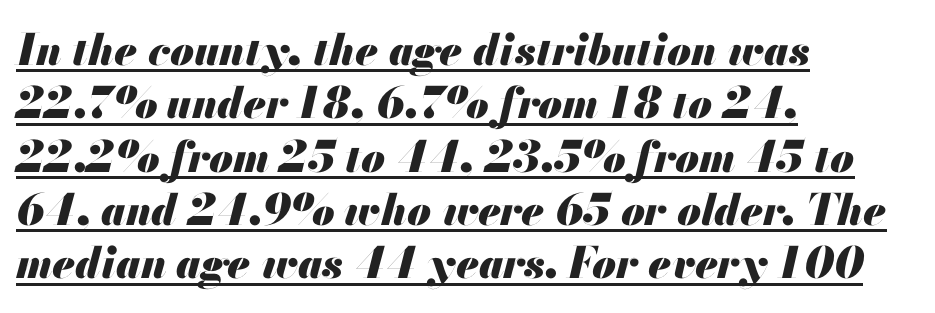
{"italic": "yes", "lean": "right", "slant_degrees": 13, "bold": "yes", "weight": "heavy", "width": "normal", "stroke_contrast": "medium", "x_height": "small", "monospaced": "no", "underline": "yes", "align": "left", "line_spacing_ratio": 1.24, "letter_spacing": "normal", "letter_spacing_em": 0.0, "glyph_px": 43}
